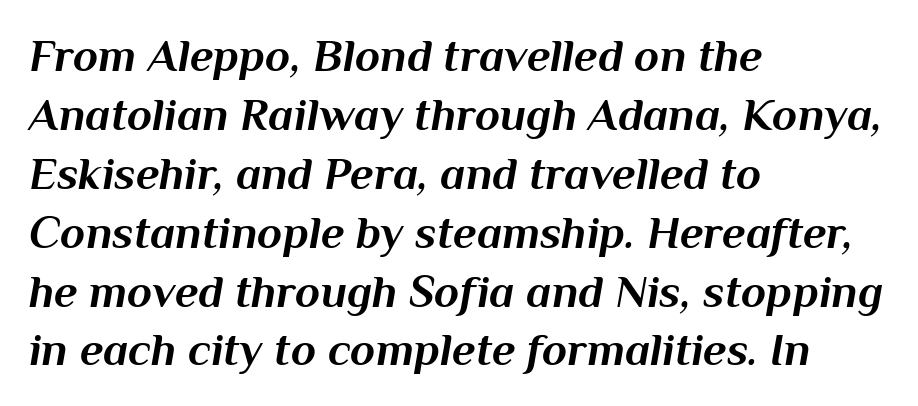
Spacing verdict: proportional, widths tailored to each character. This sample keeps an unexceptional amount of space between lines. The rendering applies a slant to the glyphs. You could call the tracking neutral — neither tight nor loose. These lines stack with their left ends in a neat column. Descender tails drop into unmarked territory.
